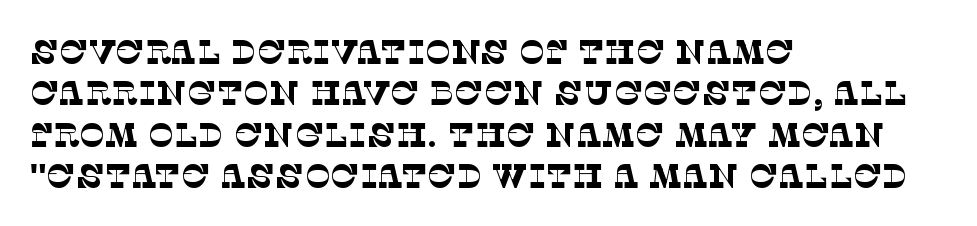
No heavy texture on the line: the type isn't bold. These lines stack with their left ends in a neat column. In terms of letterspacing, this is plain default setting. The passage shown is typed in a proportional face where columns would drift. Only glyphs here, with clear space below each row.
